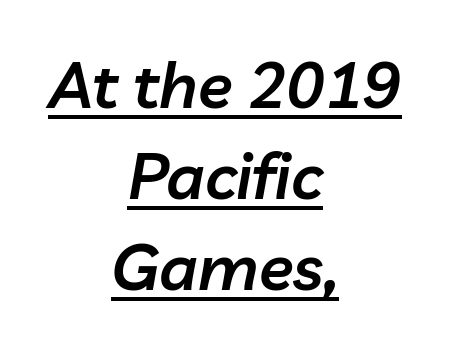
Q: Is the text bold? A: Semi-bold.
Q: Is the text italic (slanted)? A: Yes, it leans right by about 10 degrees.
Q: Is the text underlined? A: Yes.
Q: How is the paragraph aligned? A: Centered.
Q: Is the spacing between letters normal or unusually wide? A: Normal.
Q: Is the spacing between lines tight, normal or loose? A: Normal.
Q: Width (condensed, normal, or wide)? A: Normal.
Q: Stroke contrast? A: Low.
Q: x-height? A: Medium.
Q: Monospaced? A: No.
